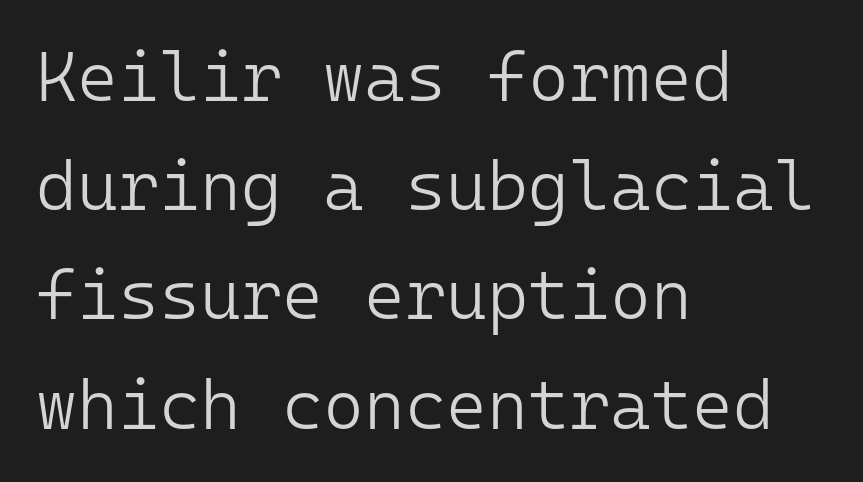
{"serif": "no", "italic": "no", "bold": "no", "weight": "light", "width": "normal", "stroke_contrast": "low", "x_height": "medium", "monospaced": "yes", "underline": "no", "align": "left", "line_spacing": "normal", "line_spacing_ratio": 1.56, "letter_spacing": "normal", "letter_spacing_em": 0.0, "glyph_px": 70}
